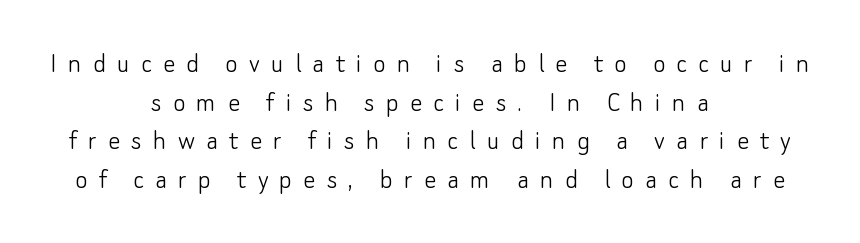
Q: Is the text bold? A: No.
Q: Is the text italic (slanted)? A: No, it is upright.
Q: Is the typeface a serif or a sans-serif typeface? A: Sans-serif.
Q: Is the text underlined? A: No.
Q: How is the paragraph aligned? A: Centered.
Q: Is the spacing between letters normal or unusually wide? A: Unusually wide.
Q: Is the spacing between lines tight, normal or loose? A: Normal.
Q: Width (condensed, normal, or wide)? A: Normal.
Q: Stroke contrast? A: Low.
Q: x-height? A: Small.
Q: Monospaced? A: No.
